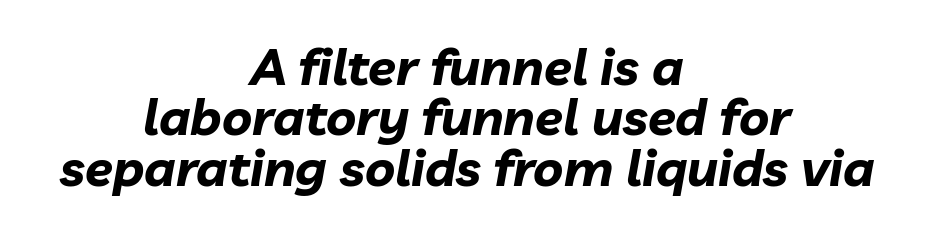
{"italic": "yes", "lean": "right", "slant_degrees": 10, "bold": "yes", "weight": "bold", "width": "normal", "stroke_contrast": "low", "x_height": "medium", "monospaced": "no", "underline": "no", "align": "center", "line_spacing": "tight", "line_spacing_ratio": 0.99, "letter_spacing": "normal", "letter_spacing_em": 0.0, "glyph_px": 51}
